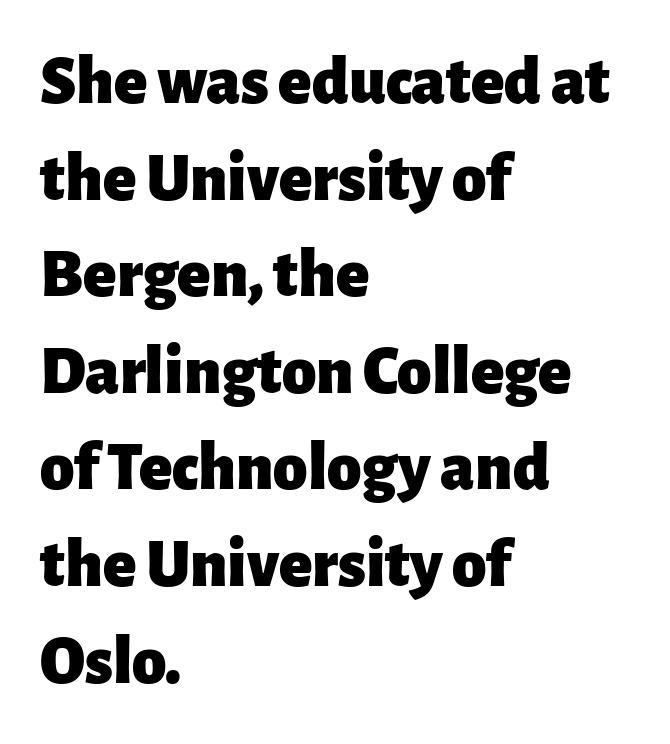
The space between consecutive lines is moderate. Note the varied advance widths — an 'i' is clearly narrower than an 'm'. Underlining? Definitely not there. The letters stand upright; this is a roman face.
